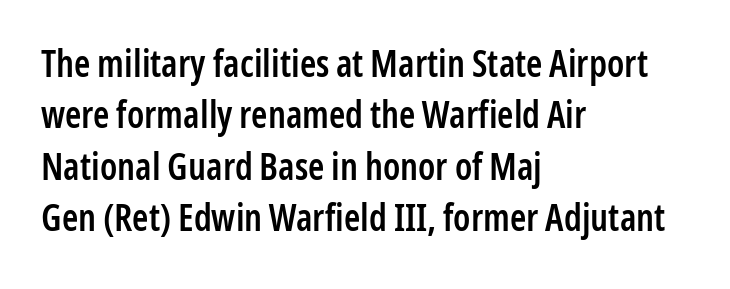
Q: Is the text bold? A: Semi-bold.
Q: Is the text italic (slanted)? A: No, it is upright.
Q: Is the typeface a serif or a sans-serif typeface? A: Sans-serif.
Q: Is the text underlined? A: No.
Q: How is the paragraph aligned? A: Left-aligned.
Q: Is the spacing between letters normal or unusually wide? A: Normal.
Q: Is the spacing between lines tight, normal or loose? A: Normal.
Q: Width (condensed, normal, or wide)? A: Condensed.
Q: Stroke contrast? A: Low.
Q: x-height? A: Medium.
Q: Monospaced? A: No.
